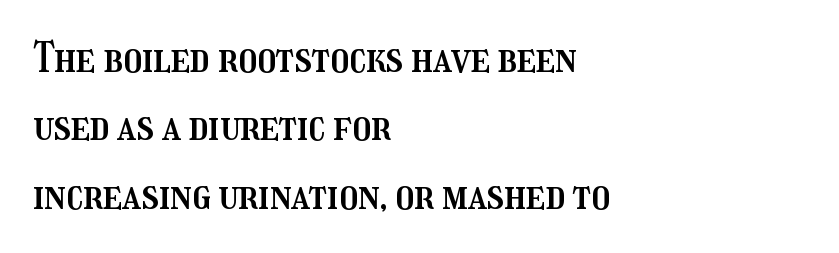
{"italic": "no", "width": "condensed", "stroke_contrast": "medium", "x_height": "medium", "monospaced": "no", "underline": "no", "align": "left", "line_spacing": "normal", "line_spacing_ratio": 1.67, "letter_spacing": "normal", "letter_spacing_em": 0.0, "glyph_px": 41}
